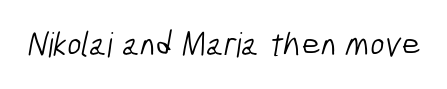
{"serif": "no", "bold": "no", "weight": "light", "width": "condensed", "stroke_contrast": "low", "x_height": "medium", "monospaced": "no", "underline": "no", "letter_spacing": "normal", "letter_spacing_em": 0.0, "glyph_px": 34}
